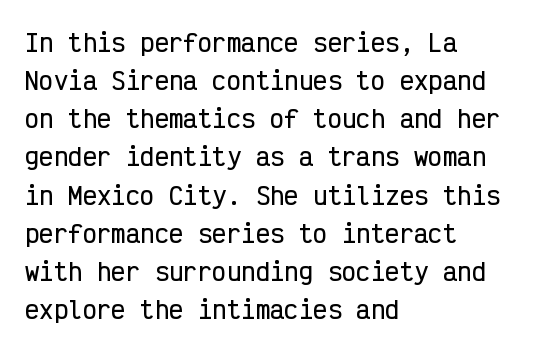
The image shows 24 px text type, upright; set left-aligned, normal line spacing (1.59x), normal letter spacing, not underlined.
